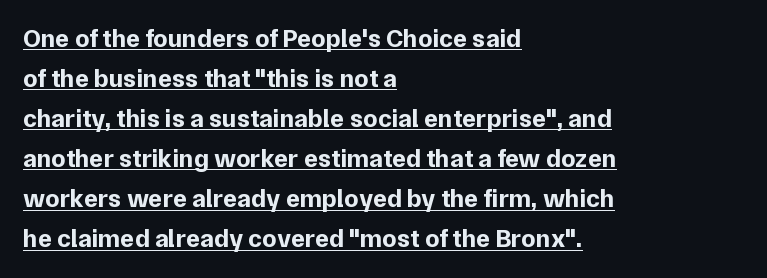
The image shows 26 px bold type, upright; set left-aligned, normal line spacing (1.54x), normal letter spacing, underlined.
